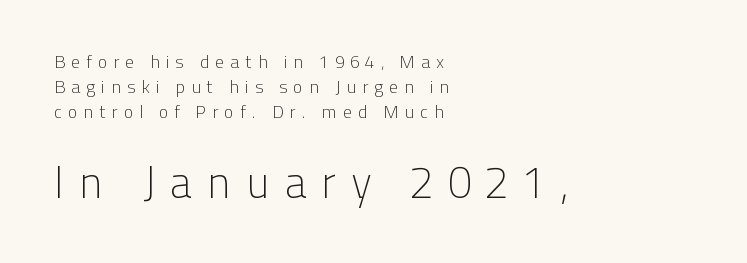
{"serif": "no", "italic": "no", "bold": "no", "weight": "light", "width": "normal", "stroke_contrast": "low", "x_height": "medium", "monospaced": "no", "underline": "no", "align": "left", "line_spacing": "normal", "line_spacing_ratio": 1.4, "letter_spacing": "wide", "letter_spacing_em": 0.32, "larger_block": "second", "size_ratio": 2.44, "glyph_px": 44}
